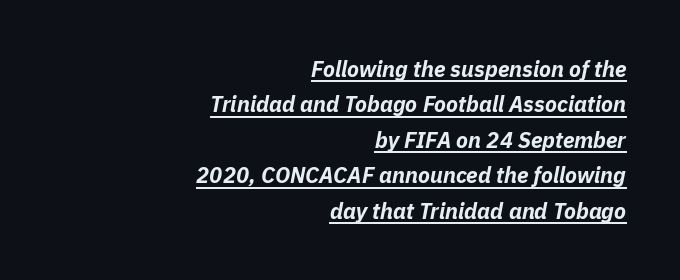
A baseline rule has been typeset under these characters. Notice how the passage keeps a crisp vertical edge on the right only. The rendering applies a slant to the glyphs. Summary of vertical rhythm: regular, with standard interline spacing.
